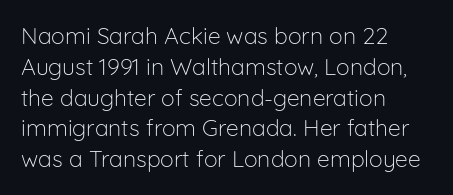
Q: Is the text bold? A: No.
Q: Is the text italic (slanted)? A: No, it is upright.
Q: Is the text underlined? A: No.
Q: How is the paragraph aligned? A: Left-aligned.
Q: Is the spacing between letters normal or unusually wide? A: Normal.
Q: Is the spacing between lines tight, normal or loose? A: Normal.
